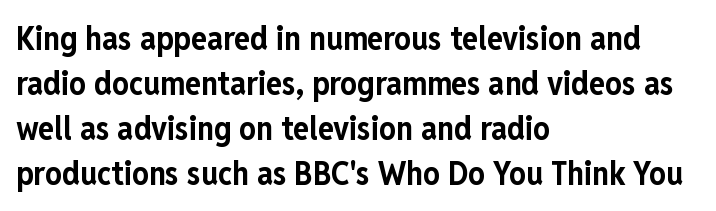
Q: Is the text bold? A: Yes.
Q: Is the text italic (slanted)? A: No, it is upright.
Q: Is the typeface a serif or a sans-serif typeface? A: Sans-serif.
Q: Is the text underlined? A: No.
Q: How is the paragraph aligned? A: Left-aligned.
Q: Is the spacing between letters normal or unusually wide? A: Normal.
Q: Is the spacing between lines tight, normal or loose? A: Normal.
Q: Width (condensed, normal, or wide)? A: Condensed.
Q: Stroke contrast? A: Low.
Q: x-height? A: Medium.
Q: Monospaced? A: No.
